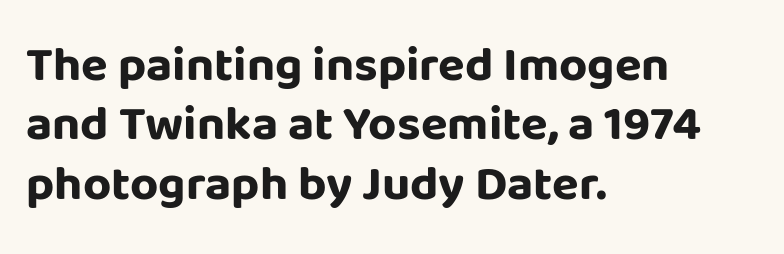
The image shows 49 px bold sans-serif type, upright; set left-aligned, line spacing 1.21x, normal letter spacing, not underlined; low stroke contrast and a large x-height.
